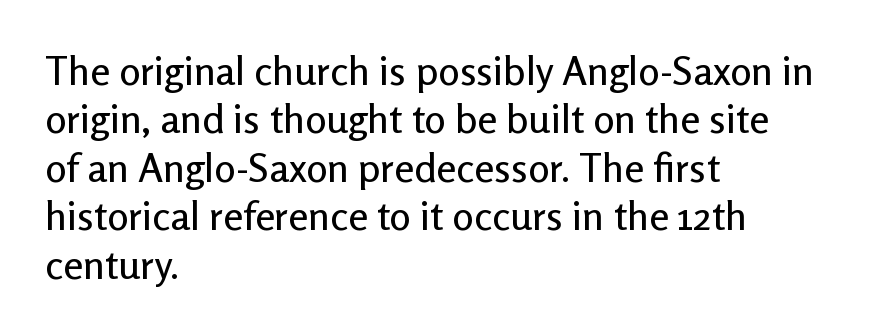
Check where the strokes stop: nothing finishes them off — pure sans. Proportional: the letters do not fall into vertical columns. How are the letters spaced? Ordinarily, with no added tracking. The lettering holds an erect, upright posture throughout. Each row of text sits above clean, open space.
